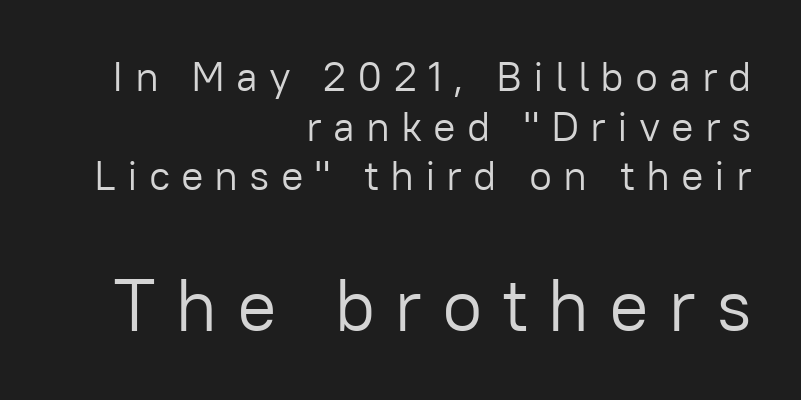
{"serif": "no", "italic": "no", "bold": "no", "weight": "light", "width": "normal", "stroke_contrast": "low", "x_height": "medium", "monospaced": "no", "underline": "no", "align": "right", "line_spacing_ratio": 1.18, "letter_spacing": "wide", "letter_spacing_em": 0.26, "larger_block": "second", "size_ratio": 1.76, "glyph_px": 74}
